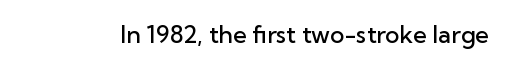
Quick note: underline off. Rendered with straight, roman letterforms. Each word holds together tightly as a unit, with standard inter-letter gaps. Slightly chunky letters — semibold, I'd say, not full bold.
